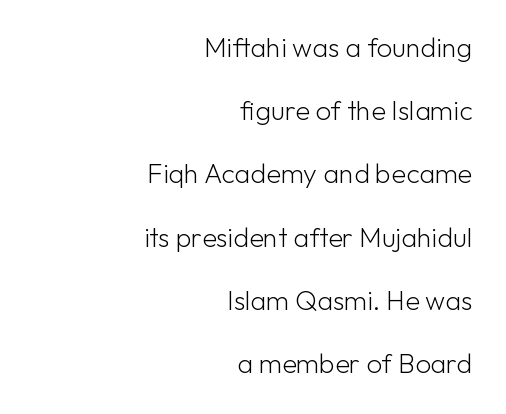
Airy leading. No heavy texture on the line: the type isn't bold. Where is the straight margin? On the right. Rule under the text: the space is simply empty.
